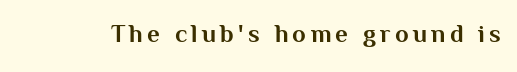
Q: Is the text bold? A: Yes.
Q: Is the text italic (slanted)? A: No, it is upright.
Q: Is the text underlined? A: No.
